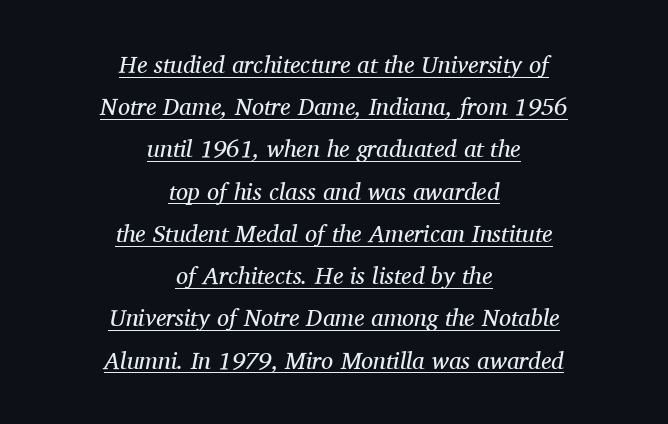
Q: Is the text bold? A: No.
Q: Is the text italic (slanted)? A: Yes, it leans right by about 11 degrees.
Q: Is the text underlined? A: Yes.
Q: How is the paragraph aligned? A: Centered.
Q: Is the spacing between letters normal or unusually wide? A: Normal.
